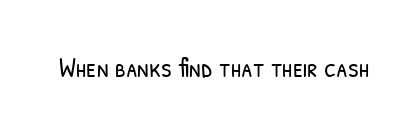
{"bold": "no", "underline": "no", "letter_spacing": "normal", "letter_spacing_em": 0.0, "glyph_px": 27}
